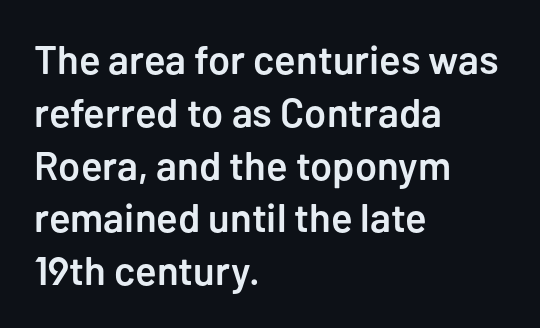
The image shows 40 px semibold sans-serif type, upright; set left-aligned, normal line spacing (1.32x), normal letter spacing, not underlined; low stroke contrast and a medium x-height.
